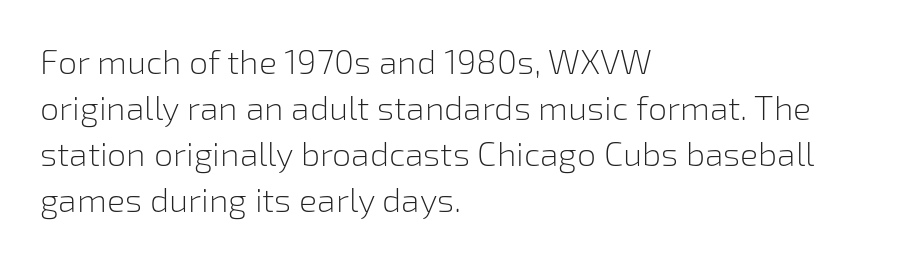
Q: Is the text bold? A: No.
Q: Is the text italic (slanted)? A: No, it is upright.
Q: Is the typeface a serif or a sans-serif typeface? A: Sans-serif.
Q: Is the text underlined? A: No.
Q: How is the paragraph aligned? A: Left-aligned.
Q: Is the spacing between letters normal or unusually wide? A: Normal.
Q: Is the spacing between lines tight, normal or loose? A: Normal.
Q: Width (condensed, normal, or wide)? A: Normal.
Q: Stroke contrast? A: Low.
Q: x-height? A: Medium.
Q: Monospaced? A: No.
